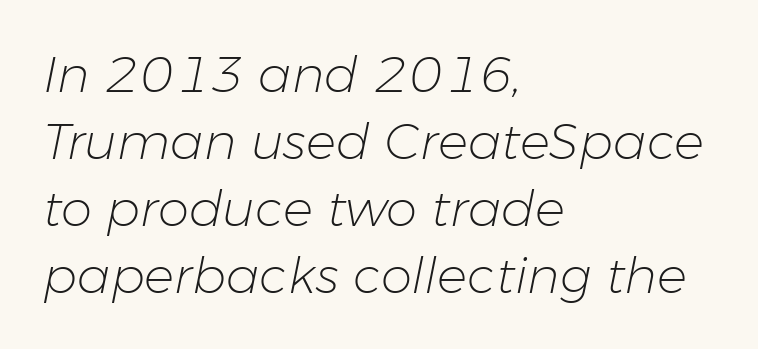
Q: Is the text bold? A: No.
Q: Is the text italic (slanted)? A: Yes, it leans right by about 11 degrees.
Q: Is the text underlined? A: No.
Q: How is the paragraph aligned? A: Left-aligned.
Q: Is the spacing between letters normal or unusually wide? A: Normal.
Q: Is the spacing between lines tight, normal or loose? A: Normal.
Q: Width (condensed, normal, or wide)? A: Normal.
Q: Stroke contrast? A: Low.
Q: x-height? A: Medium.
Q: Monospaced? A: No.
